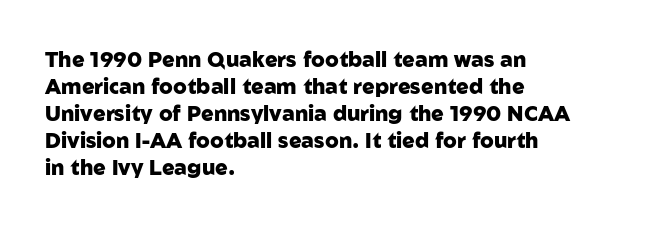
The image shows 21 px bold type, upright; set left-aligned, normal line spacing (1.29x), normal letter spacing, not underlined.
